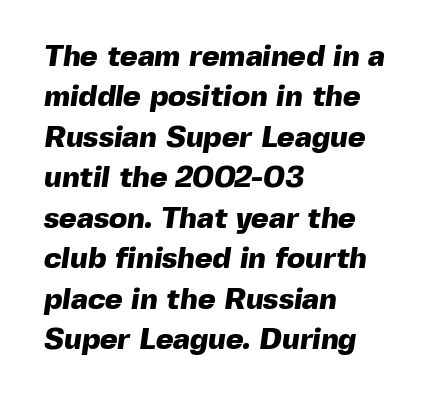
Q: Is the text bold? A: Yes.
Q: Is the typeface a serif or a sans-serif typeface? A: Sans-serif.
Q: Is the text underlined? A: No.
Q: How is the paragraph aligned? A: Left-aligned.
Q: Is the spacing between letters normal or unusually wide? A: Normal.
Q: Is the spacing between lines tight, normal or loose? A: Normal.
Q: Width (condensed, normal, or wide)? A: Normal.
Q: x-height? A: Medium.
Q: Monospaced? A: No.
